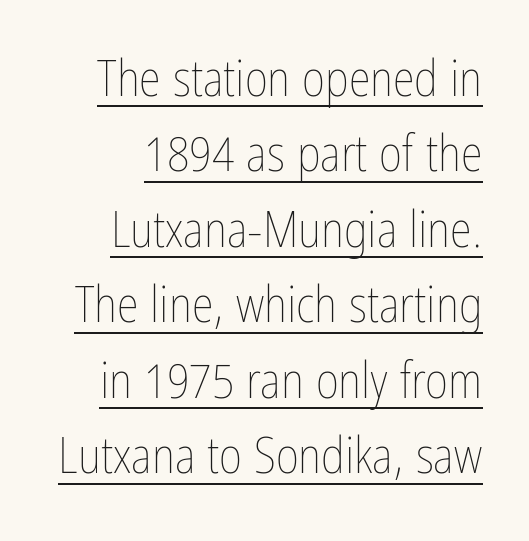
{"italic": "no", "bold": "no", "weight": "thin", "width": "condensed", "stroke_contrast": "low", "x_height": "medium", "monospaced": "no", "underline": "yes", "line_spacing": "normal", "line_spacing_ratio": 1.51, "letter_spacing": "normal", "letter_spacing_em": 0.0, "glyph_px": 50}
